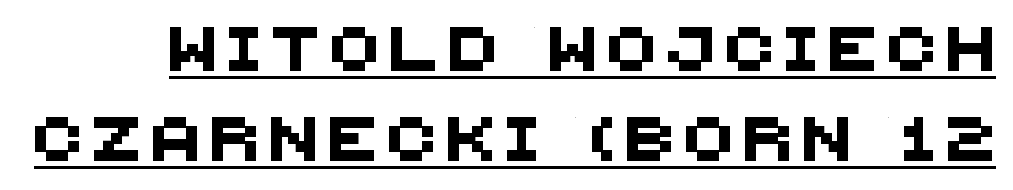
Q: Is the typeface a serif or a sans-serif typeface? A: Sans-serif.
Q: Is the text underlined? A: Yes.
Q: Is the spacing between letters normal or unusually wide? A: Unusually wide.
Q: Is the spacing between lines tight, normal or loose? A: Loose.
Q: Width (condensed, normal, or wide)? A: Normal.
Q: Stroke contrast? A: Medium.
Q: x-height? A: Large.
Q: Monospaced? A: No.
